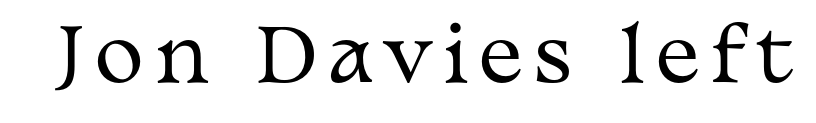
{"serif": "yes", "italic": "no", "bold": "no", "weight": "regular", "width": "wide", "stroke_contrast": "medium", "x_height": "medium", "monospaced": "no", "underline": "no", "glyph_px": 74}
